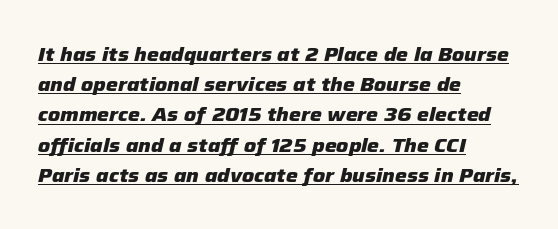
{"italic": "yes", "lean": "right", "slant_degrees": 12, "bold": "yes", "underline": "yes", "align": "left", "line_spacing": "normal", "line_spacing_ratio": 1.51, "letter_spacing": "normal", "letter_spacing_em": 0.0, "glyph_px": 20}
